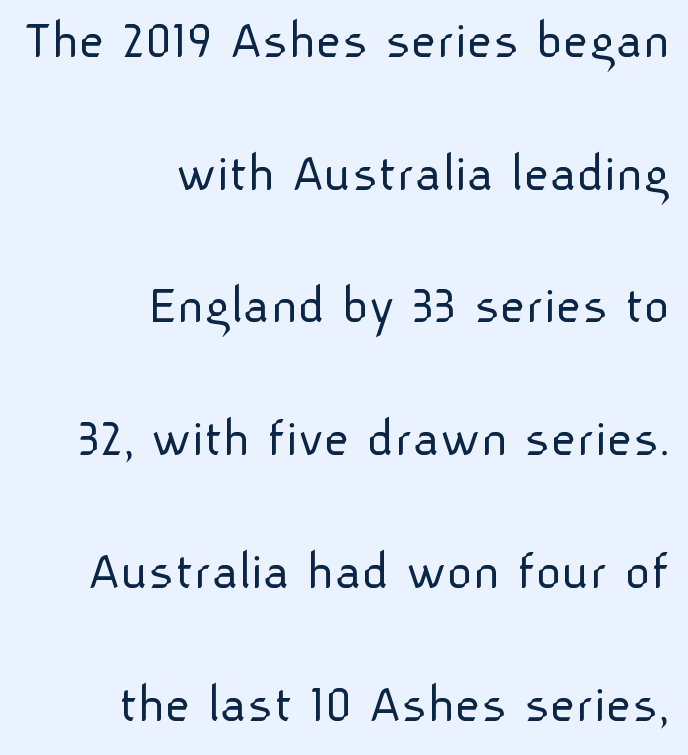
Q: Is the text bold? A: No.
Q: Is the text italic (slanted)? A: No, it is upright.
Q: Is the typeface a serif or a sans-serif typeface? A: Sans-serif.
Q: Is the text underlined? A: No.
Q: How is the paragraph aligned? A: Right-aligned.
Q: Is the spacing between letters normal or unusually wide? A: Normal.
Q: Is the spacing between lines tight, normal or loose? A: Loose.
Q: Width (condensed, normal, or wide)? A: Normal.
Q: Stroke contrast? A: Low.
Q: x-height? A: Medium.
Q: Monospaced? A: No.
